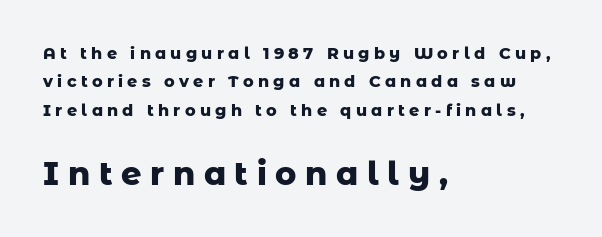
The image shows 32 px heavy sans-serif type, upright; set left-aligned, line spacing 1.77x, unusually wide letter spacing (+0.27 em), not underlined; the second (bottom) block is 2.0x larger; low stroke contrast and a medium x-height.
